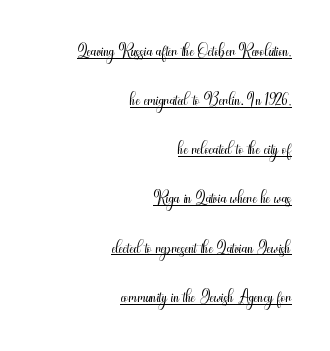
The image shows 26 px text type; set right-aligned, line spacing 1.89x, normal letter spacing, underlined.
